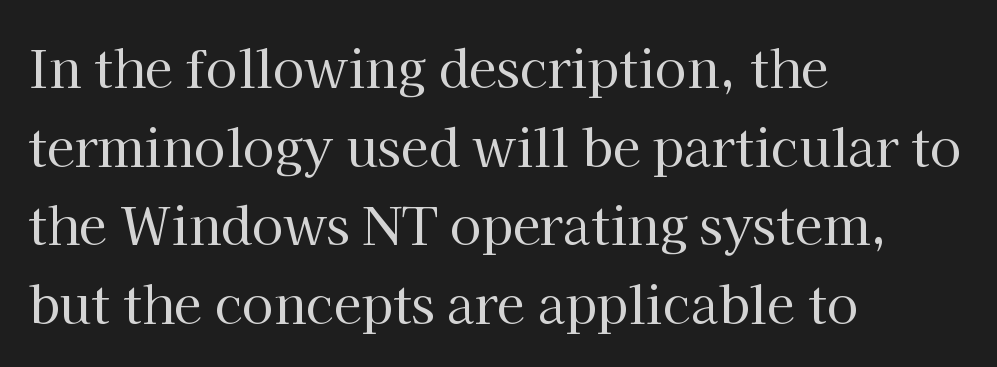
{"serif": "yes", "italic": "no", "bold": "no", "weight": "regular", "width": "normal", "stroke_contrast": "high", "x_height": "medium", "monospaced": "no", "underline": "no", "align": "left", "line_spacing": "normal", "line_spacing_ratio": 1.54, "letter_spacing": "normal", "letter_spacing_em": 0.0, "glyph_px": 51}
